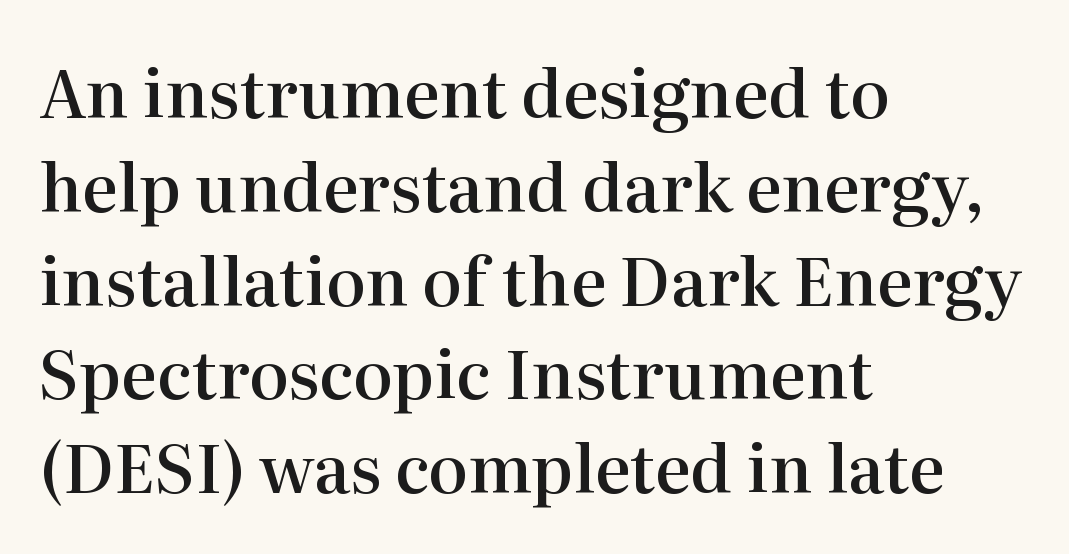
Q: Is the text bold? A: Semi-bold.
Q: Is the text italic (slanted)? A: No, it is upright.
Q: Is the typeface a serif or a sans-serif typeface? A: Serif.
Q: Is the text underlined? A: No.
Q: How is the paragraph aligned? A: Left-aligned.
Q: Is the spacing between letters normal or unusually wide? A: Normal.
Q: Is the spacing between lines tight, normal or loose? A: Normal.
Q: Width (condensed, normal, or wide)? A: Normal.
Q: Stroke contrast? A: High.
Q: x-height? A: Medium.
Q: Monospaced? A: No.
